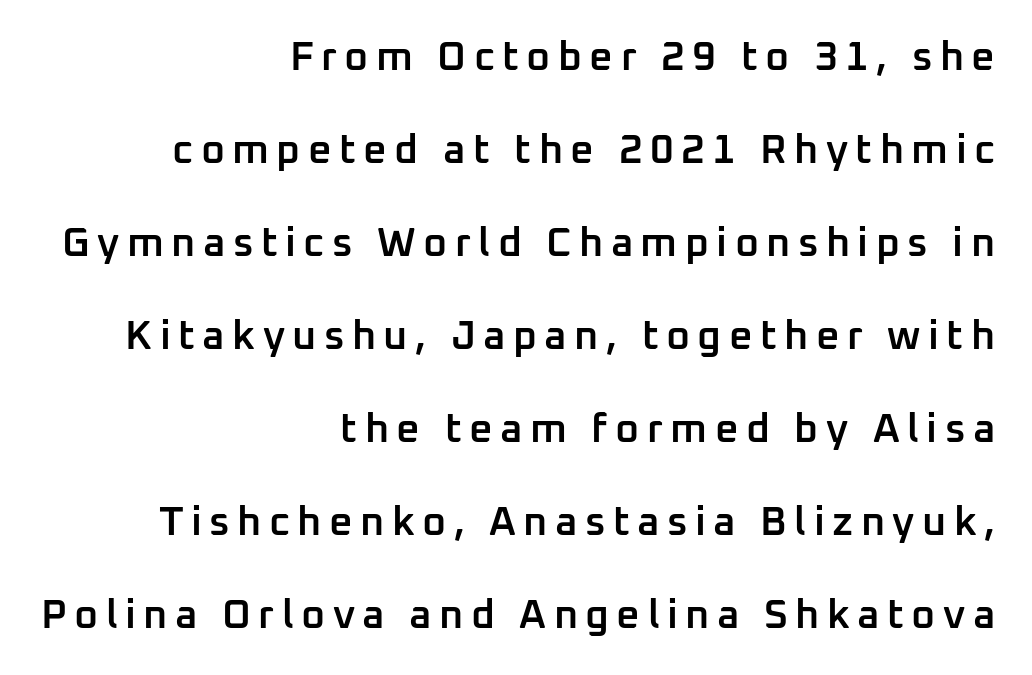
The axis of the letterforms is exactly vertical. You could not count columns in this text — the font is proportionally spaced. Quick note: interline space is abundant. Leftover space on each line is placed entirely before the opening word. Descender tails drop into unmarked territory.
